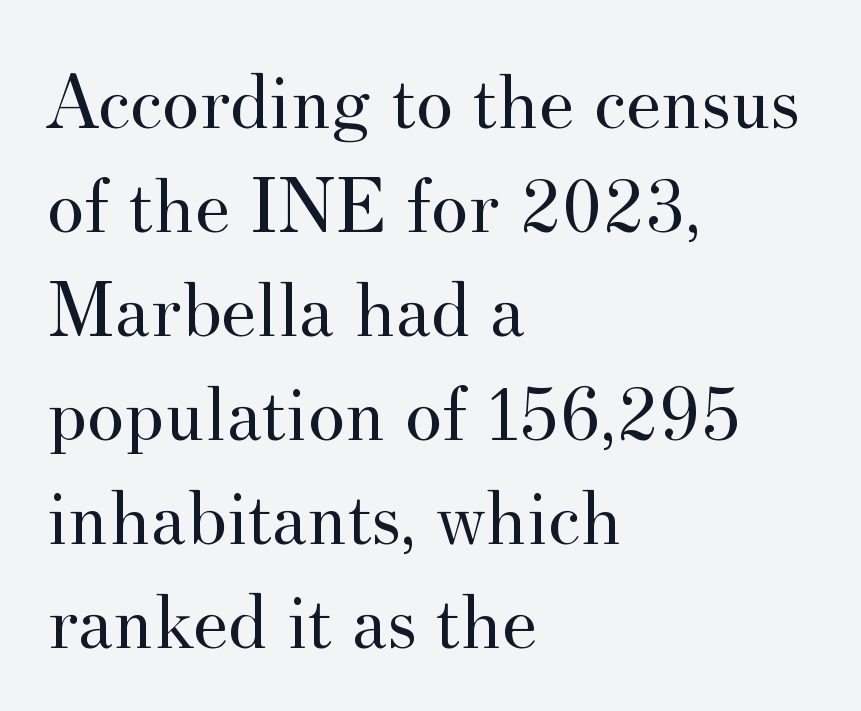
Q: Is the text bold? A: No.
Q: Is the text italic (slanted)? A: No, it is upright.
Q: Is the typeface a serif or a sans-serif typeface? A: Serif.
Q: Is the text underlined? A: No.
Q: How is the paragraph aligned? A: Left-aligned.
Q: Is the spacing between letters normal or unusually wide? A: Normal.
Q: Is the spacing between lines tight, normal or loose? A: Normal.
Q: Width (condensed, normal, or wide)? A: Normal.
Q: Stroke contrast? A: Medium.
Q: x-height? A: Small.
Q: Monospaced? A: No.
